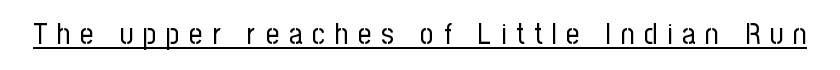
{"serif": "no", "italic": "no", "bold": "no", "weight": "regular", "width": "condensed", "stroke_contrast": "low", "x_height": "medium", "monospaced": "no", "underline": "yes", "letter_spacing": "wide", "letter_spacing_em": 0.34, "glyph_px": 29}
